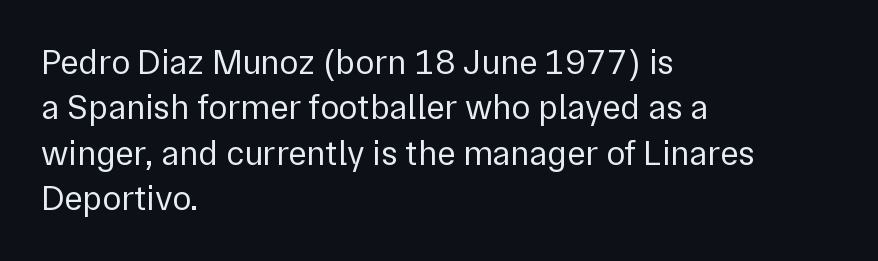
{"serif": "no", "italic": "no", "bold": "no", "weight": "regular", "width": "normal", "x_height": "medium", "monospaced": "no", "underline": "no", "align": "left", "line_spacing": "normal", "line_spacing_ratio": 1.3, "letter_spacing": "normal", "letter_spacing_em": 0.0, "glyph_px": 35}
